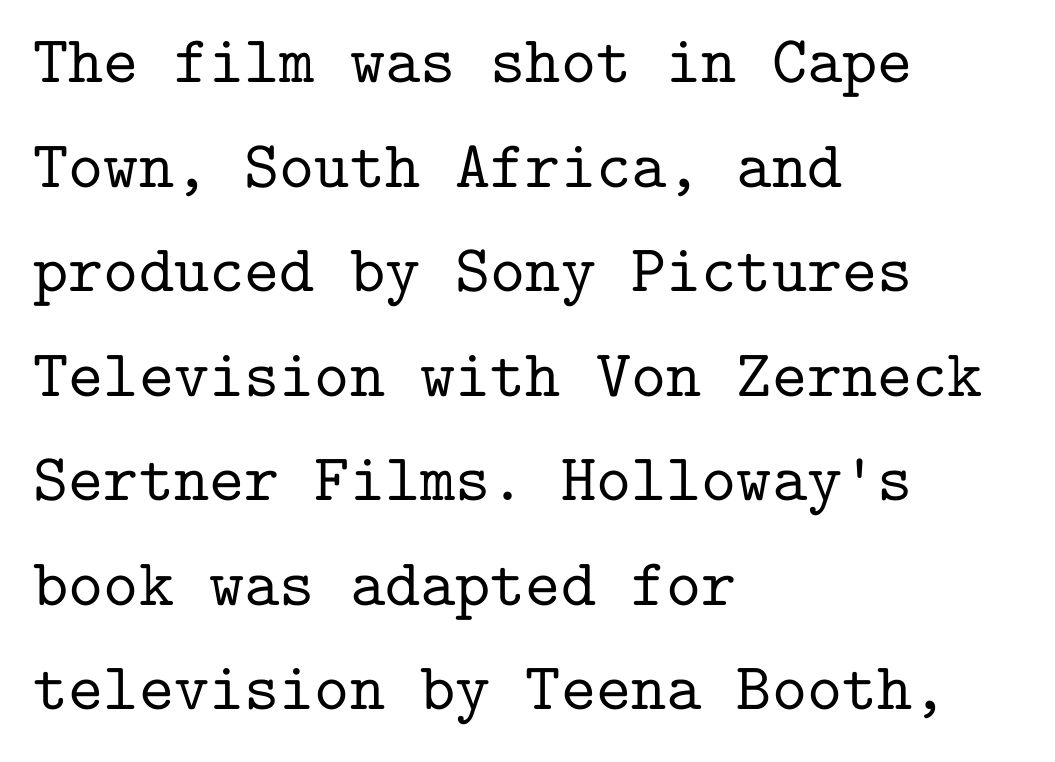
Q: Is the text italic (slanted)? A: No, it is upright.
Q: Is the typeface a serif or a sans-serif typeface? A: Serif.
Q: Is the text underlined? A: No.
Q: How is the paragraph aligned? A: Left-aligned.
Q: Is the spacing between letters normal or unusually wide? A: Normal.
Q: Is the spacing between lines tight, normal or loose? A: Normal.
Q: Width (condensed, normal, or wide)? A: Normal.
Q: Stroke contrast? A: Low.
Q: x-height? A: Medium.
Q: Monospaced? A: Yes.
